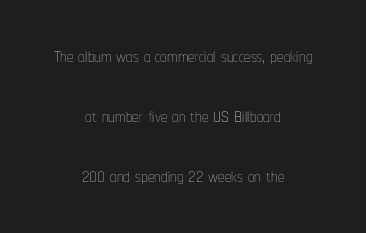
The image shows 26 px text type, upright; set centered, loose line spacing (2.3x), normal letter spacing, not underlined.
